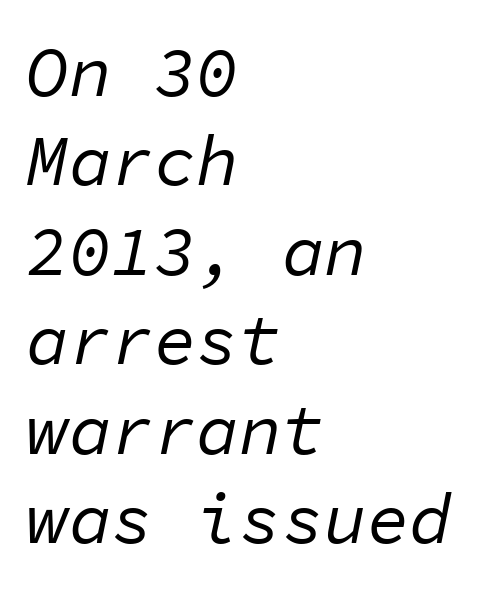
Q: Is the text bold? A: No.
Q: Is the text italic (slanted)? A: Yes, it leans right by about 11 degrees.
Q: Is the text underlined? A: No.
Q: How is the paragraph aligned? A: Left-aligned.
Q: Is the spacing between letters normal or unusually wide? A: Normal.
Q: Is the spacing between lines tight, normal or loose? A: Normal.
Q: Width (condensed, normal, or wide)? A: Normal.
Q: Stroke contrast? A: Low.
Q: x-height? A: Medium.
Q: Monospaced? A: Yes.
